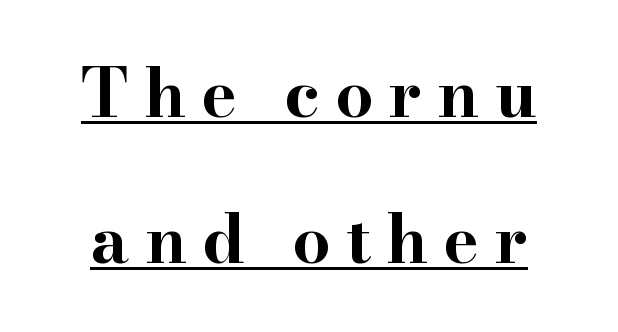
{"serif": "yes", "italic": "no", "bold": "yes", "weight": "bold", "width": "wide", "stroke_contrast": "high", "x_height": "small", "monospaced": "no", "underline": "yes", "align": "center", "line_spacing": "loose", "line_spacing_ratio": 2.18, "letter_spacing": "wide", "letter_spacing_em": 0.23, "glyph_px": 67}
